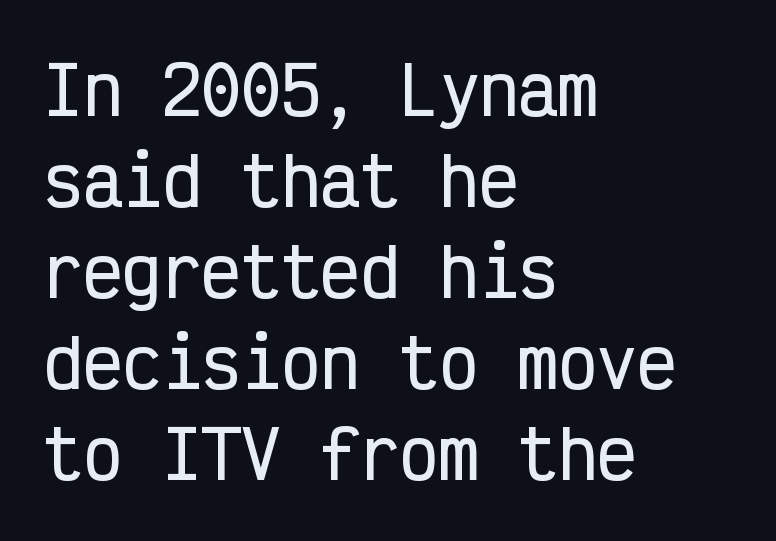
{"serif": "no", "italic": "no", "width": "condensed", "stroke_contrast": "low", "x_height": "medium", "monospaced": "yes", "underline": "no", "align": "left", "line_spacing": "normal", "line_spacing_ratio": 1.38, "letter_spacing": "normal", "letter_spacing_em": 0.0, "glyph_px": 66}
